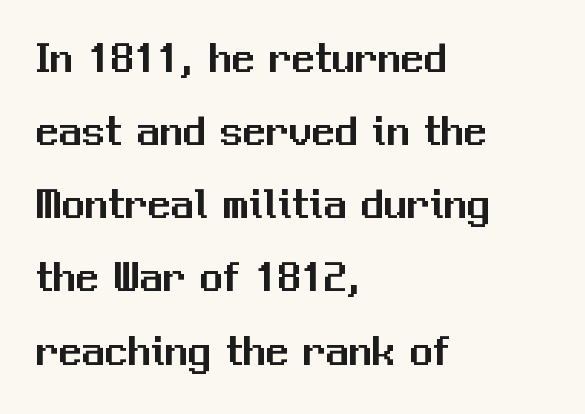
The image shows 46 px sans-serif type, upright; set left-aligned, normal line spacing (1.59x), normal letter spacing, not underlined; medium stroke contrast and a medium x-height.
